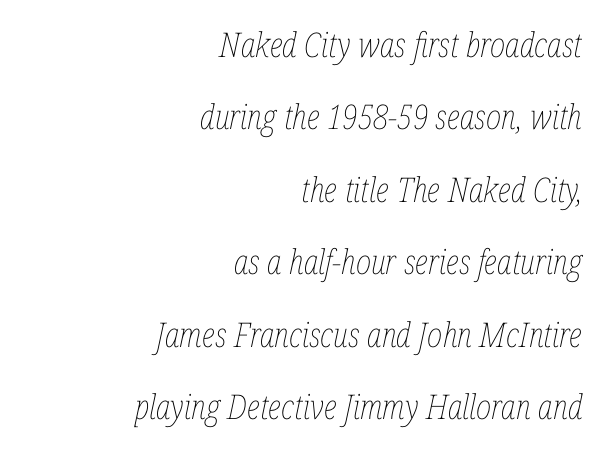
{"italic": "yes", "lean": "right", "slant_degrees": 12, "bold": "no", "weight": "thin", "width": "condensed", "stroke_contrast": "low", "x_height": "medium", "monospaced": "no", "underline": "no", "align": "right", "line_spacing": "loose", "line_spacing_ratio": 2.13, "letter_spacing": "normal", "letter_spacing_em": 0.0, "glyph_px": 34}
